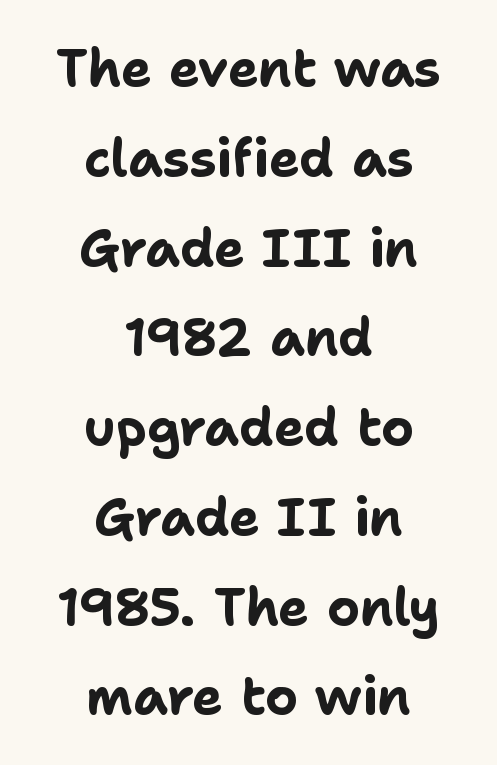
Q: Is the text bold? A: Yes.
Q: Is the text italic (slanted)? A: No, it is upright.
Q: Is the typeface a serif or a sans-serif typeface? A: Sans-serif.
Q: Is the text underlined? A: No.
Q: How is the paragraph aligned? A: Centered.
Q: Is the spacing between letters normal or unusually wide? A: Normal.
Q: Width (condensed, normal, or wide)? A: Normal.
Q: Stroke contrast? A: Low.
Q: x-height? A: Medium.
Q: Monospaced? A: No.
